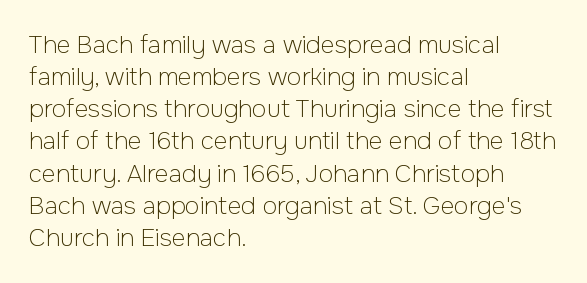
The strip under each line holds only bare page. You could call the tracking neutral — neither tight nor loose. Where is the straight margin? On the left. Upright lettering throughout. The weight tops out at a normal text grade.
